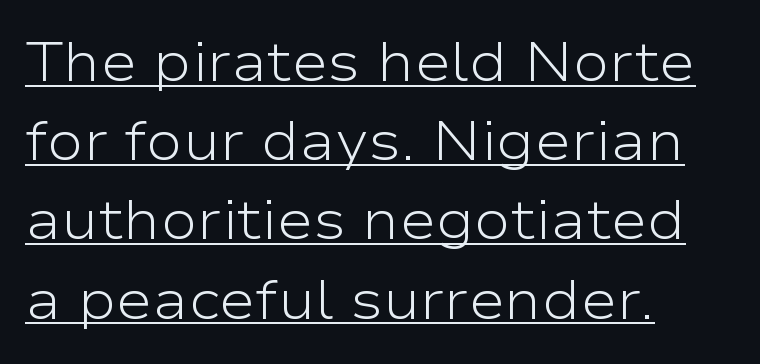
{"serif": "no", "italic": "no", "bold": "no", "weight": "light", "width": "wide", "stroke_contrast": "low", "x_height": "medium", "monospaced": "no", "underline": "yes", "align": "left", "line_spacing": "normal", "line_spacing_ratio": 1.44, "letter_spacing": "normal", "letter_spacing_em": 0.0, "glyph_px": 55}
